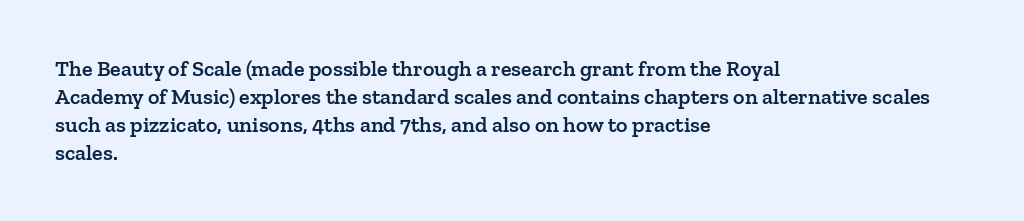
{"italic": "no", "bold": "semi", "underline": "no", "align": "left", "line_spacing": "normal", "line_spacing_ratio": 1.27, "letter_spacing": "normal", "letter_spacing_em": 0.0, "glyph_px": 22}
